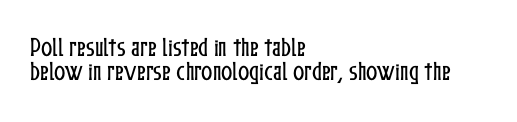
Letters rest on an invisible, unmarked baseline. This sample is left-justified, so line endings fall wherever the words run out. This is roman type, the default non-slanted kind. Compared with typical body copy, the letter spacing here is the same. This sample trades vertical openness for compactness between lines.
